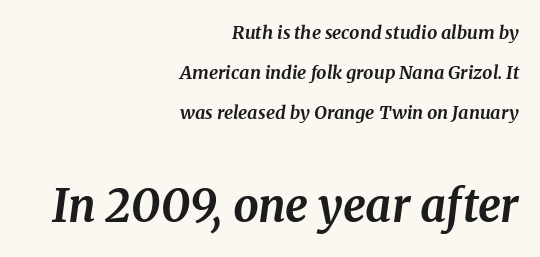
Q: Is the text bold? A: Yes.
Q: Is the text italic (slanted)? A: Yes, it leans right by about 8 degrees.
Q: Is the typeface a serif or a sans-serif typeface? A: Serif.
Q: Is the text underlined? A: No.
Q: How is the paragraph aligned? A: Right-aligned.
Q: Is the spacing between letters normal or unusually wide? A: Normal.
Q: Is the spacing between lines tight, normal or loose? A: Loose.
Q: Which block of text is set in a larger size, the first (top) or the second (bottom)? A: The second (bottom) one.
Q: Width (condensed, normal, or wide)? A: Normal.
Q: Stroke contrast? A: Medium.
Q: x-height? A: Medium.
Q: Monospaced? A: No.
